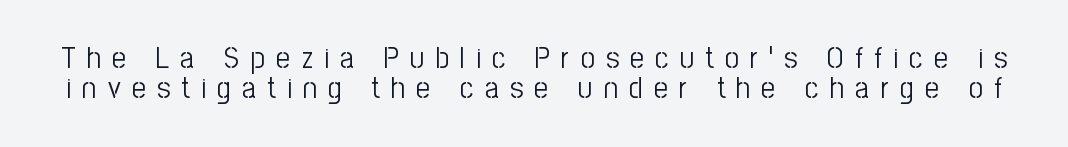
The image shows 31 px light, condensed sans-serif type, upright; set tight line spacing (0.97x), unusually wide letter spacing (+0.36 em), not underlined; low stroke contrast and a medium x-height.
